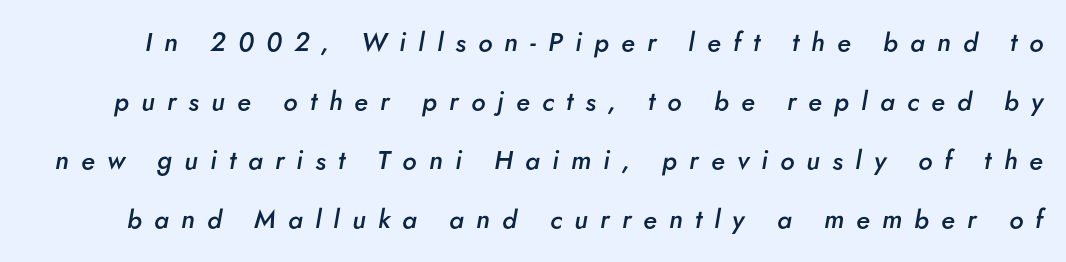
The image shows 26 px text type, italic (leaning right); set loose line spacing (2.27x), unusually wide letter spacing (+0.47 em), not underlined.
